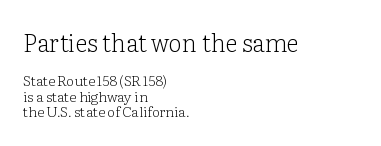
{"italic": "no", "bold": "no", "underline": "no", "align": "left", "line_spacing": "tight", "line_spacing_ratio": 1.12, "letter_spacing": "normal", "letter_spacing_em": 0.0, "larger_block": "first", "size_ratio": 1.71, "glyph_px": 24}
